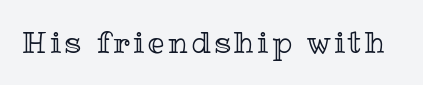
Q: Is the text italic (slanted)? A: No, it is upright.
Q: Is the text underlined? A: No.
Q: Width (condensed, normal, or wide)? A: Normal.
Q: x-height? A: Medium.
Q: Monospaced? A: No.
